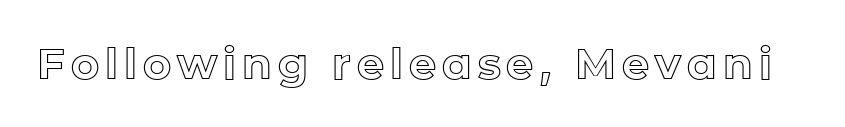
The image shows 43 px text type, upright; set not underlined; a medium x-height.
